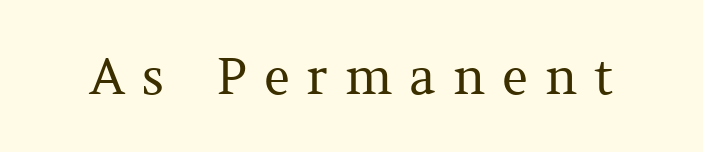
Q: Is the text bold? A: No.
Q: Is the text italic (slanted)? A: No, it is upright.
Q: Is the typeface a serif or a sans-serif typeface? A: Serif.
Q: Is the text underlined? A: No.
Q: Is the spacing between letters normal or unusually wide? A: Unusually wide.
Q: Width (condensed, normal, or wide)? A: Normal.
Q: Stroke contrast? A: Medium.
Q: x-height? A: Medium.
Q: Monospaced? A: No.
